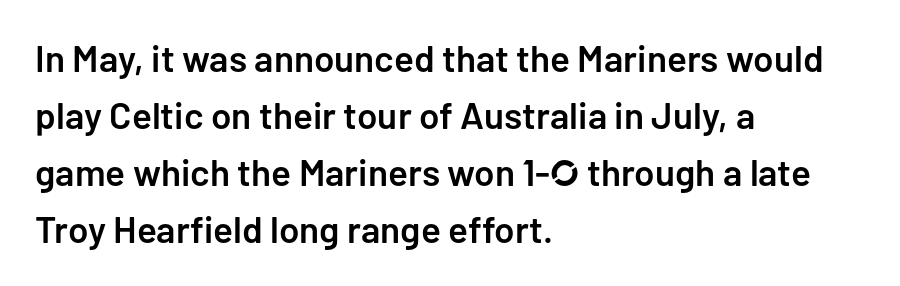
{"serif": "no", "italic": "no", "bold": "semi", "weight": "semibold", "width": "normal", "stroke_contrast": "low", "x_height": "medium", "monospaced": "no", "underline": "no", "align": "left", "line_spacing": "normal", "line_spacing_ratio": 1.54, "letter_spacing": "normal", "letter_spacing_em": 0.0, "glyph_px": 37}
